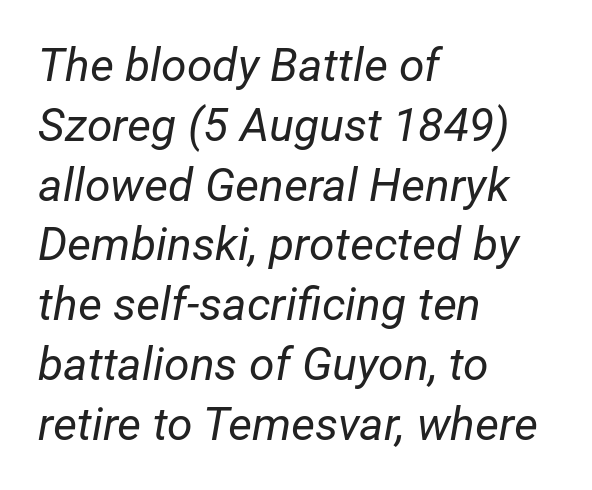
The image shows 46 px regular-weight type, italic (leaning right); set left-aligned, normal line spacing (1.3x), normal letter spacing, not underlined; low stroke contrast and a medium x-height.
